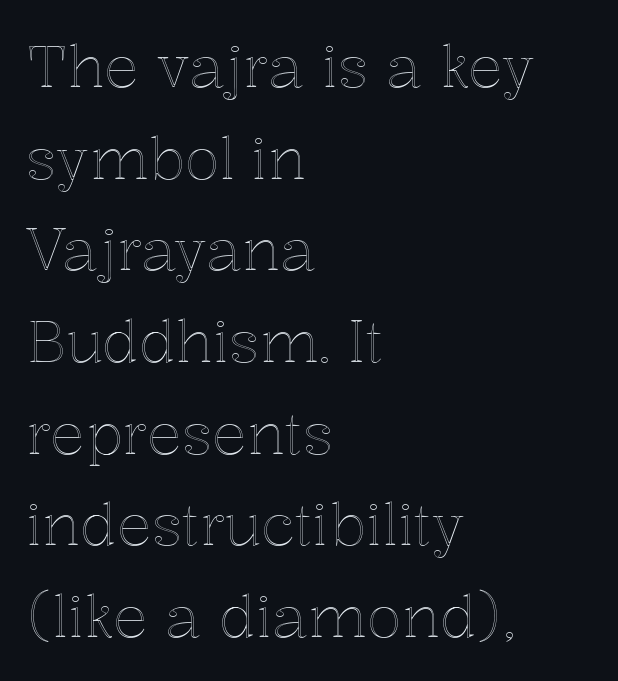
The image shows 58 px text type, upright; set left-aligned, normal line spacing (1.58x), normal letter spacing, not underlined; a medium x-height.
